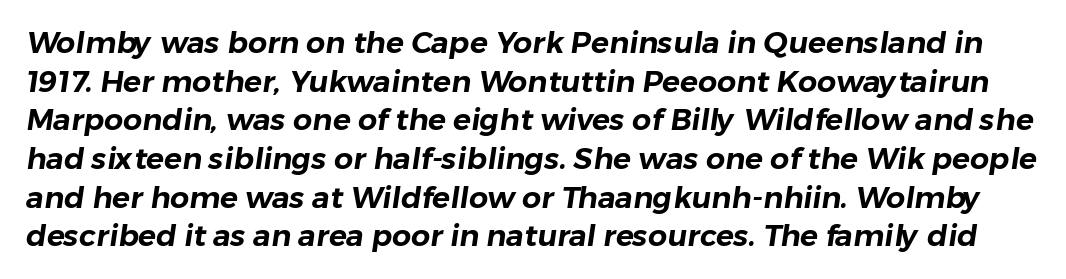
{"serif": "no", "width": "normal", "stroke_contrast": "low", "x_height": "medium", "monospaced": "no", "underline": "no", "line_spacing": "normal", "line_spacing_ratio": 1.29, "letter_spacing": "normal", "letter_spacing_em": 0.0, "glyph_px": 30}
